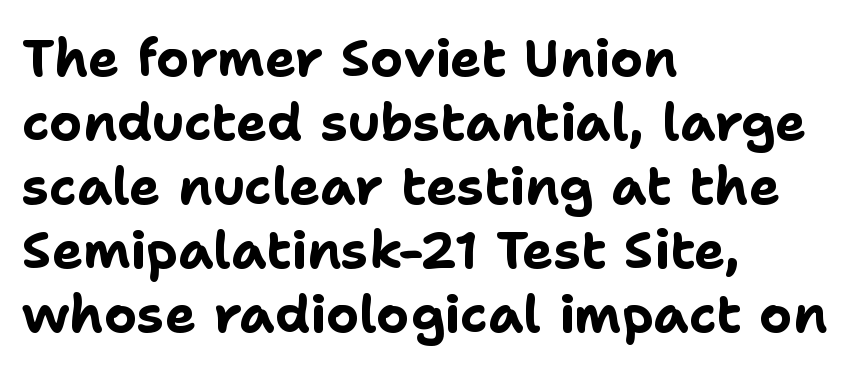
Q: Is the text bold? A: Yes.
Q: Is the text italic (slanted)? A: No, it is upright.
Q: Is the typeface a serif or a sans-serif typeface? A: Sans-serif.
Q: Is the text underlined? A: No.
Q: How is the paragraph aligned? A: Left-aligned.
Q: Is the spacing between letters normal or unusually wide? A: Normal.
Q: Width (condensed, normal, or wide)? A: Normal.
Q: Stroke contrast? A: Low.
Q: x-height? A: Medium.
Q: Monospaced? A: No.
